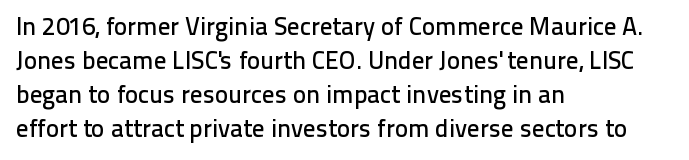
These lines were composed using upright roman letters. Line beginnings align vertically; line endings do not. Quick note: underline off. Nobody touched the tracking dial on this one. Leading matches the norm, producing a regular column.
